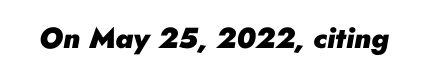
Q: Is the text bold? A: Yes.
Q: Is the text italic (slanted)? A: Yes, it leans right by about 10 degrees.
Q: Is the text underlined? A: No.
Q: Is the spacing between letters normal or unusually wide? A: Normal.
Q: Width (condensed, normal, or wide)? A: Normal.
Q: Stroke contrast? A: Low.
Q: x-height? A: Small.
Q: Monospaced? A: No.
